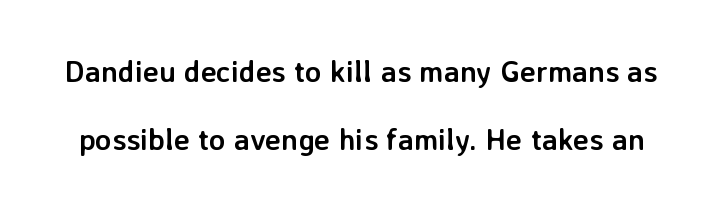
Q: Is the text bold? A: Yes.
Q: Is the text italic (slanted)? A: No, it is upright.
Q: Is the typeface a serif or a sans-serif typeface? A: Sans-serif.
Q: Is the text underlined? A: No.
Q: Is the spacing between letters normal or unusually wide? A: Normal.
Q: Is the spacing between lines tight, normal or loose? A: Loose.
Q: Width (condensed, normal, or wide)? A: Normal.
Q: Stroke contrast? A: Low.
Q: x-height? A: Medium.
Q: Monospaced? A: No.
